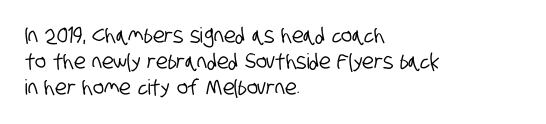
You could call the tracking neutral — neither tight nor loose. The glyphs are unaccompanied by any horizontal stroke below them. Each line starts at the same left margin while the right side varies.
